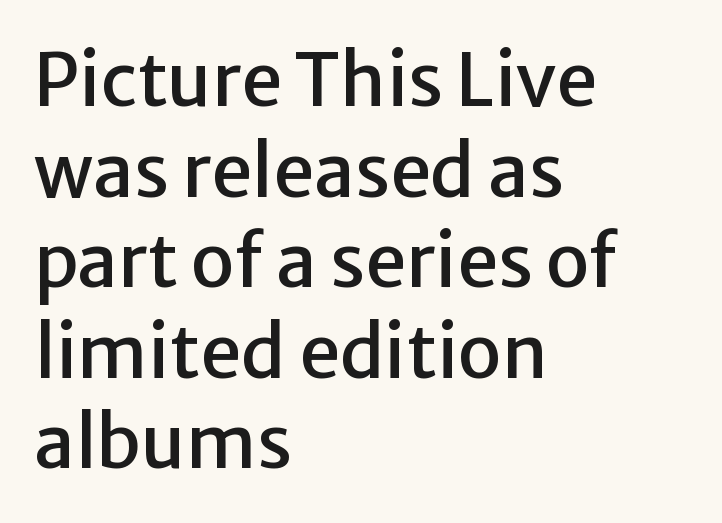
The image shows 73 px sans-serif type, upright; set left-aligned, line spacing 1.24x, normal letter spacing, not underlined; low stroke contrast and a medium x-height.
